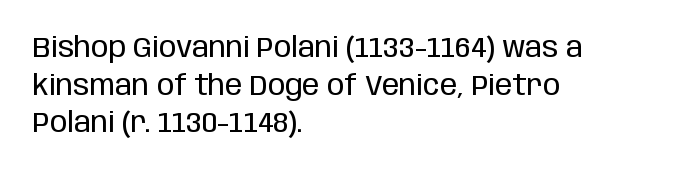
Q: Is the text bold? A: No.
Q: Is the text italic (slanted)? A: No, it is upright.
Q: Is the typeface a serif or a sans-serif typeface? A: Sans-serif.
Q: Is the text underlined? A: No.
Q: How is the paragraph aligned? A: Left-aligned.
Q: Is the spacing between letters normal or unusually wide? A: Normal.
Q: Is the spacing between lines tight, normal or loose? A: Normal.
Q: Width (condensed, normal, or wide)? A: Condensed.
Q: Stroke contrast? A: Low.
Q: x-height? A: Large.
Q: Monospaced? A: No.
